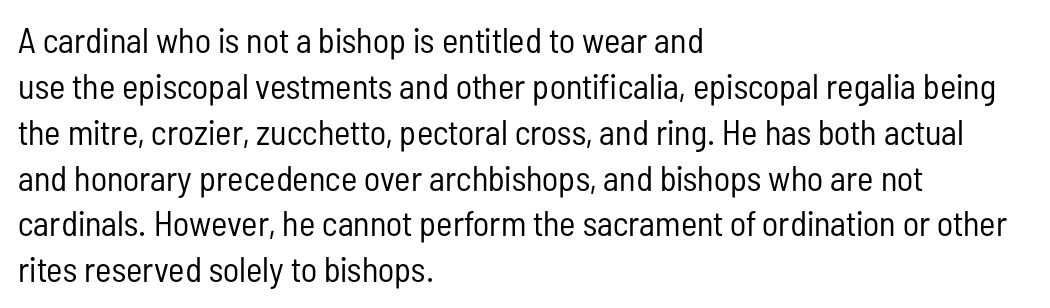
{"serif": "no", "italic": "no", "bold": "no", "weight": "regular", "width": "condensed", "stroke_contrast": "low", "x_height": "medium", "monospaced": "no", "underline": "no", "align": "left", "line_spacing": "normal", "line_spacing_ratio": 1.31, "letter_spacing": "normal", "letter_spacing_em": 0.0, "glyph_px": 35}
